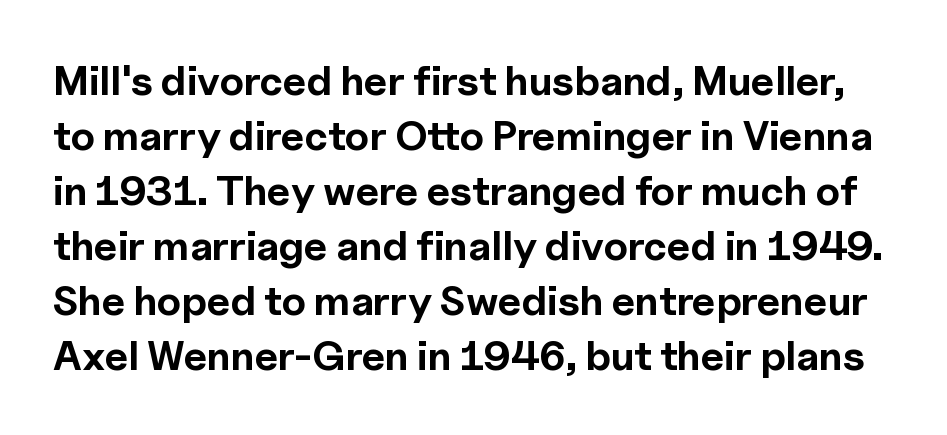
Q: Is the text bold? A: Yes.
Q: Is the text italic (slanted)? A: No, it is upright.
Q: Is the typeface a serif or a sans-serif typeface? A: Sans-serif.
Q: Is the text underlined? A: No.
Q: Is the spacing between letters normal or unusually wide? A: Normal.
Q: Is the spacing between lines tight, normal or loose? A: Normal.
Q: Width (condensed, normal, or wide)? A: Normal.
Q: x-height? A: Medium.
Q: Monospaced? A: No.
